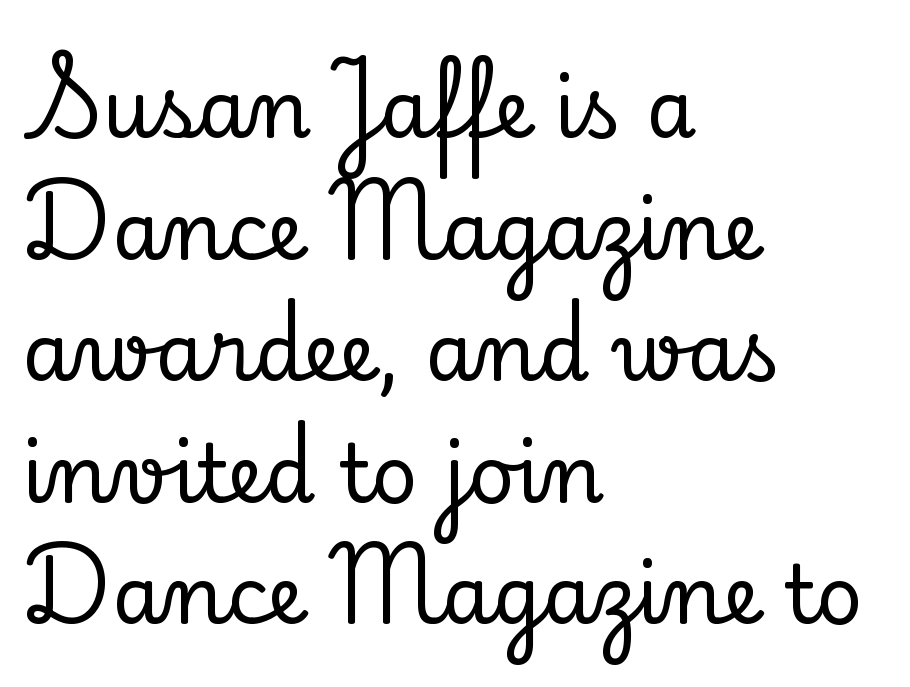
The image shows 80 px serif type, upright; set left-aligned, normal line spacing (1.52x), normal letter spacing, not underlined; low stroke contrast and a small x-height.
